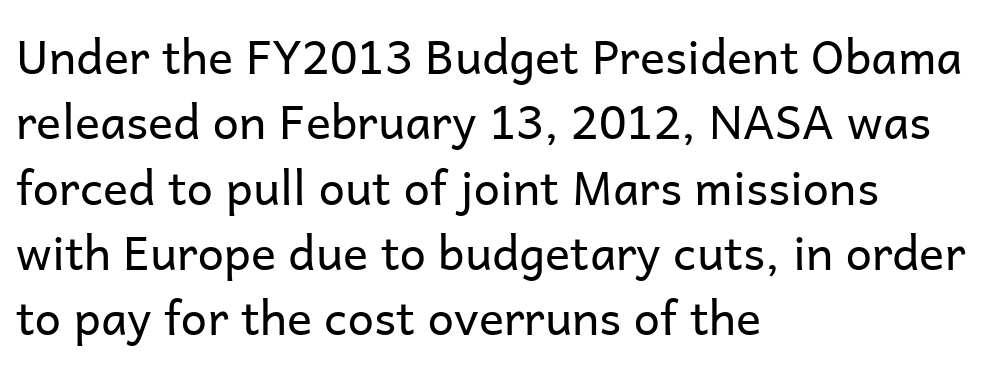
The image shows 47 px regular-weight sans-serif type, upright; set left-aligned, normal line spacing (1.39x), normal letter spacing, not underlined; low stroke contrast and a medium x-height.
